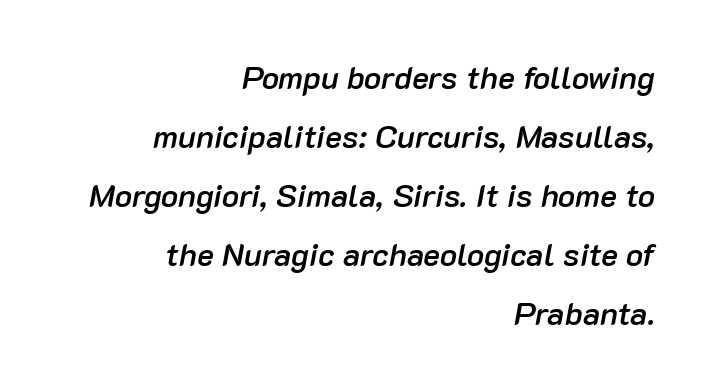
The image shows 32 px semibold type, italic (leaning right); set right-aligned, line spacing 1.84x, normal letter spacing, not underlined; low stroke contrast and a medium x-height.
